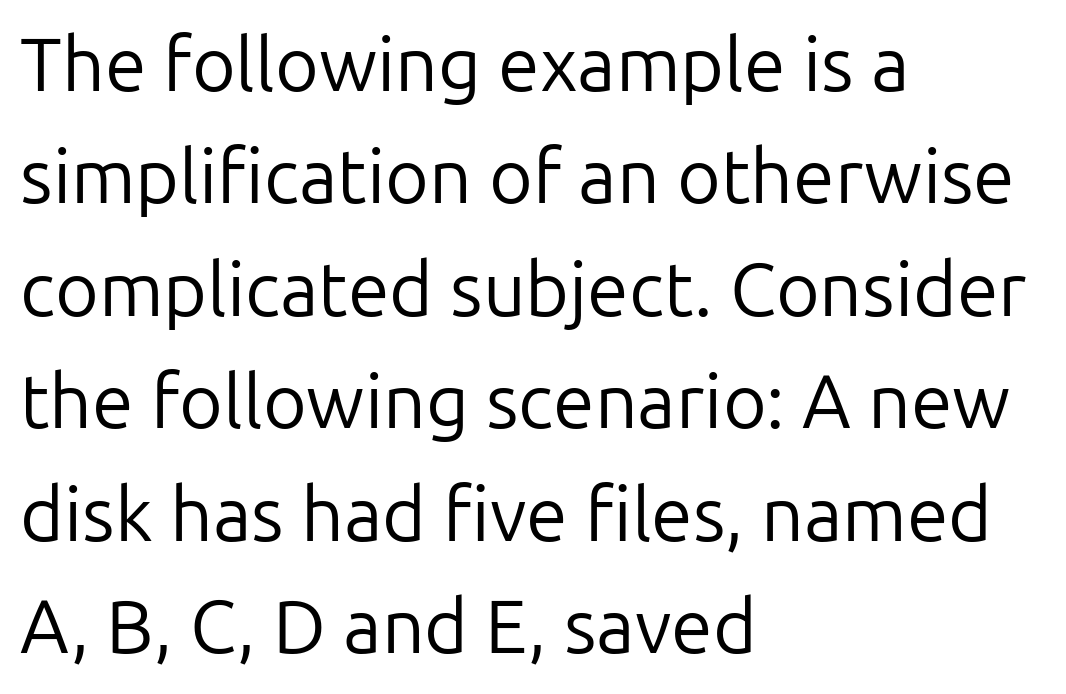
Grotesque or geometric, the face here clearly has no serifs. Vertically, the passage feels balanced, rows spaced as you'd expect. Each letter keeps its own natural width here, so spacing adapts to shape. Layout note: lines flush left. The letterforms sit shoulder to shoulder at normal distance. Glance below the letters and you will spot only blank space.
